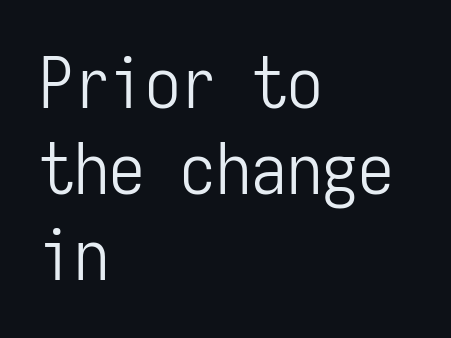
The image shows 71 px light, condensed sans-serif type, upright, monospaced; set left-aligned, line spacing 1.21x, normal letter spacing, not underlined; low stroke contrast and a medium x-height.
